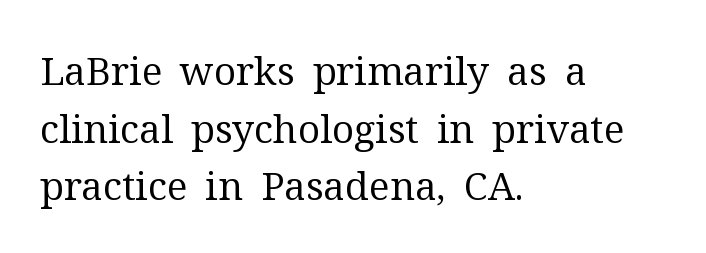
{"serif": "yes", "italic": "no", "bold": "no", "weight": "regular", "width": "normal", "stroke_contrast": "medium", "x_height": "medium", "monospaced": "no", "underline": "no", "align": "left", "line_spacing": "normal", "line_spacing_ratio": 1.48, "letter_spacing": "normal", "letter_spacing_em": 0.0, "glyph_px": 39}
